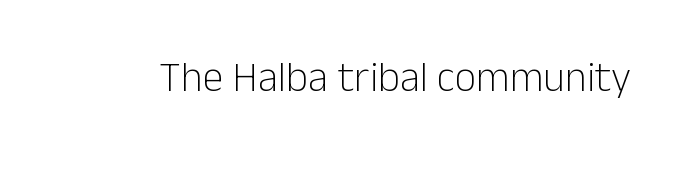
{"serif": "no", "italic": "no", "bold": "no", "weight": "light", "width": "normal", "stroke_contrast": "low", "x_height": "medium", "monospaced": "no", "underline": "no", "letter_spacing": "normal", "letter_spacing_em": 0.0, "glyph_px": 42}
